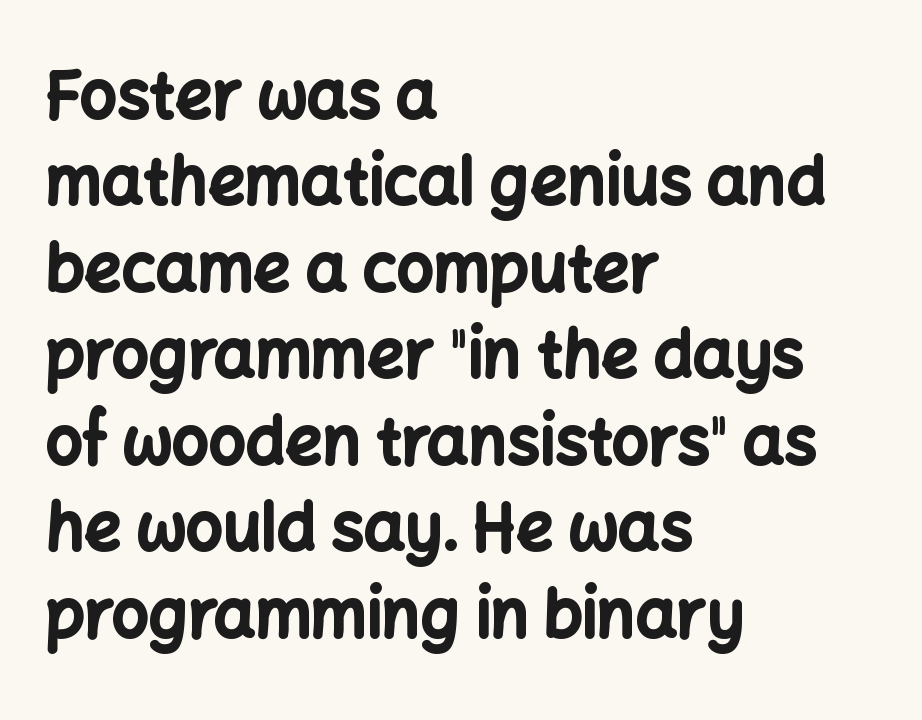
{"serif": "no", "italic": "no", "bold": "yes", "weight": "bold", "width": "normal", "stroke_contrast": "low", "x_height": "medium", "monospaced": "no", "underline": "no", "align": "left", "line_spacing": "normal", "line_spacing_ratio": 1.33, "letter_spacing": "normal", "letter_spacing_em": 0.0, "glyph_px": 65}
